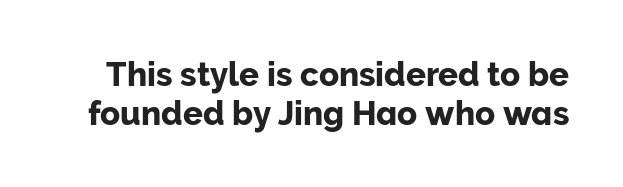
Q: Is the text italic (slanted)? A: No, it is upright.
Q: Is the typeface a serif or a sans-serif typeface? A: Sans-serif.
Q: Is the text underlined? A: No.
Q: Is the spacing between letters normal or unusually wide? A: Normal.
Q: Width (condensed, normal, or wide)? A: Normal.
Q: Stroke contrast? A: Low.
Q: x-height? A: Medium.
Q: Monospaced? A: No.
